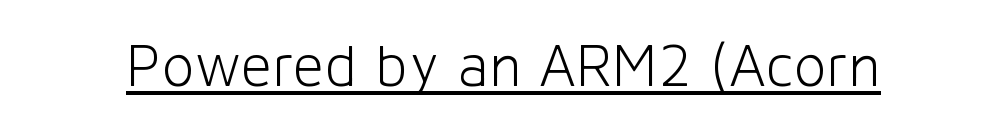
How are the letters spaced? Ordinarily, with no added tracking. The glyphs in this specimen are sans serif. Caption: lettering with a line underneath. Bold? No — there's no thickening of the strokes. This is the regular roman posture of the typeface.
